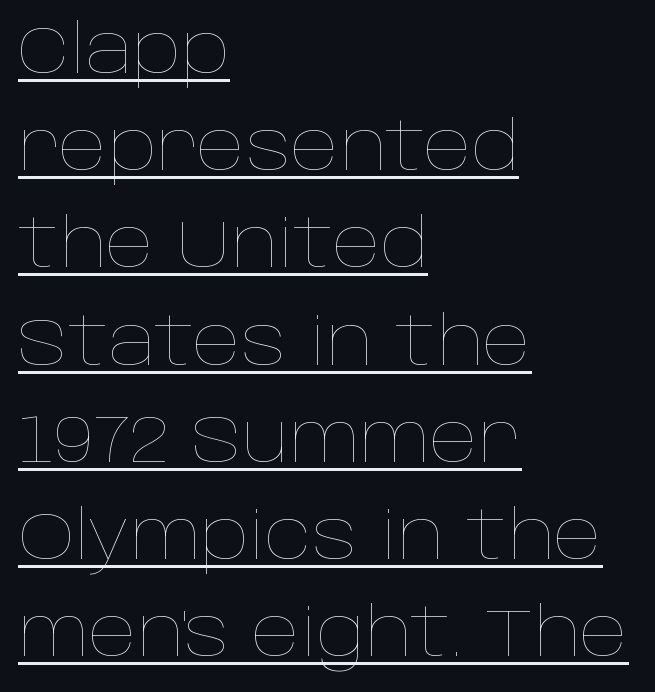
{"italic": "no", "bold": "no", "weight": "thin", "width": "normal", "stroke_contrast": "low", "x_height": "large", "monospaced": "no", "underline": "yes", "align": "left", "line_spacing": "normal", "line_spacing_ratio": 1.43, "letter_spacing": "normal", "letter_spacing_em": 0.0, "glyph_px": 68}
